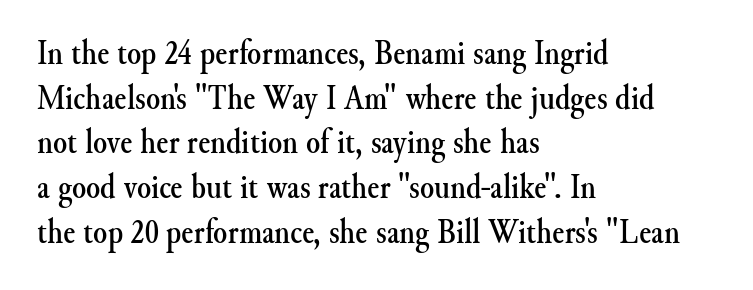
The type is set solid horizontally, with unmodified tracking. Varying glyph widths throughout — classic text-font behaviour. I'd call this a serif setting — the letters wear small feet. Unmarked baselines from the first word to the last. The setting favours the left margin, as ordinary paragraphs usually do. The letters stand straight up with perfectly vertical stems.
